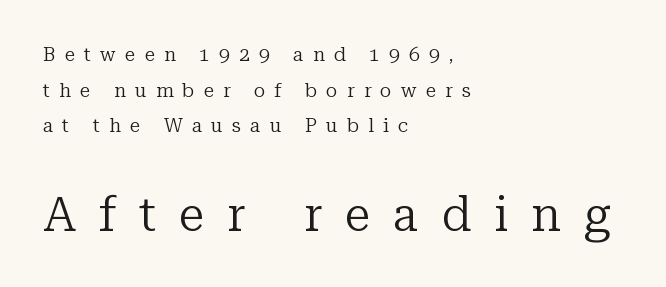
Q: Is the text bold? A: No.
Q: Is the text italic (slanted)? A: No, it is upright.
Q: Is the typeface a serif or a sans-serif typeface? A: Serif.
Q: Is the text underlined? A: No.
Q: How is the paragraph aligned? A: Left-aligned.
Q: Is the spacing between letters normal or unusually wide? A: Unusually wide.
Q: Which block of text is set in a larger size, the first (top) or the second (bottom)? A: The second (bottom) one.
Q: Width (condensed, normal, or wide)? A: Normal.
Q: Stroke contrast? A: Low.
Q: x-height? A: Medium.
Q: Monospaced? A: No.
